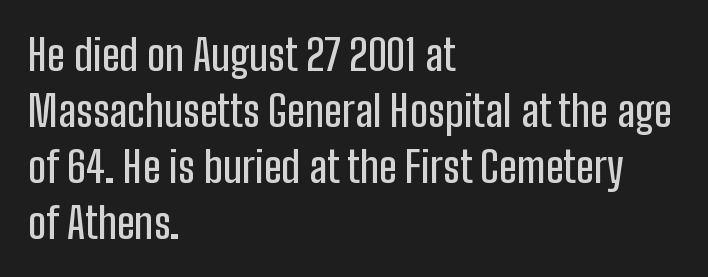
{"serif": "no", "italic": "no", "width": "condensed", "stroke_contrast": "low", "x_height": "medium", "monospaced": "no", "underline": "no", "align": "left", "line_spacing": "normal", "line_spacing_ratio": 1.3, "letter_spacing": "normal", "letter_spacing_em": 0.0, "glyph_px": 43}
